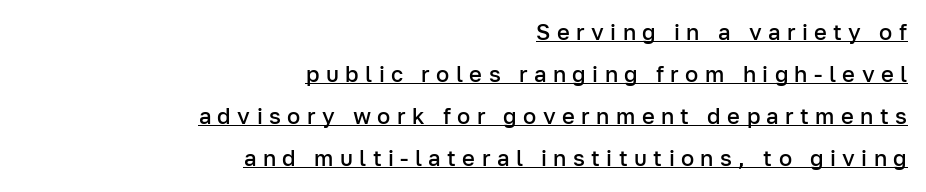
The image shows 22 px text type, upright; set right-aligned, loose line spacing (1.91x), unusually wide letter spacing (+0.29 em), underlined.
